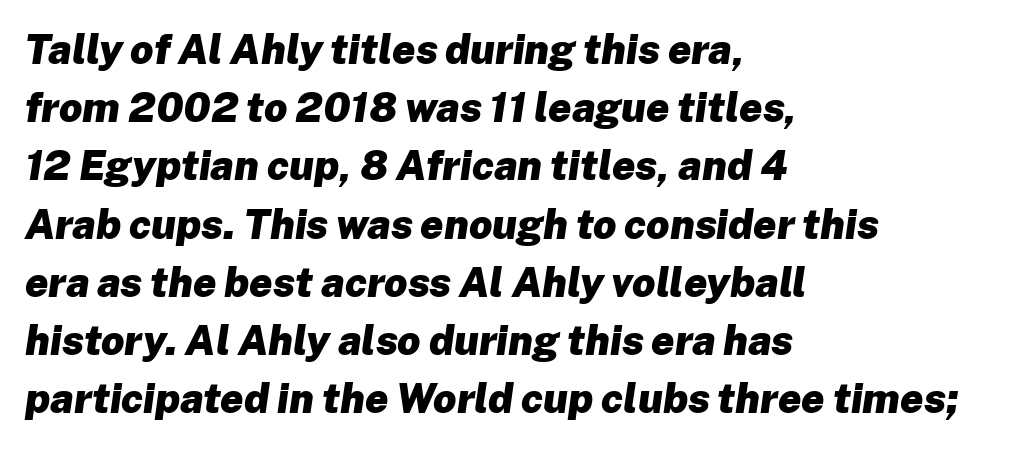
The image shows 41 px heavy type, italic (leaning right); set left-aligned, normal line spacing (1.42x), normal letter spacing, not underlined; low stroke contrast and a medium x-height.
